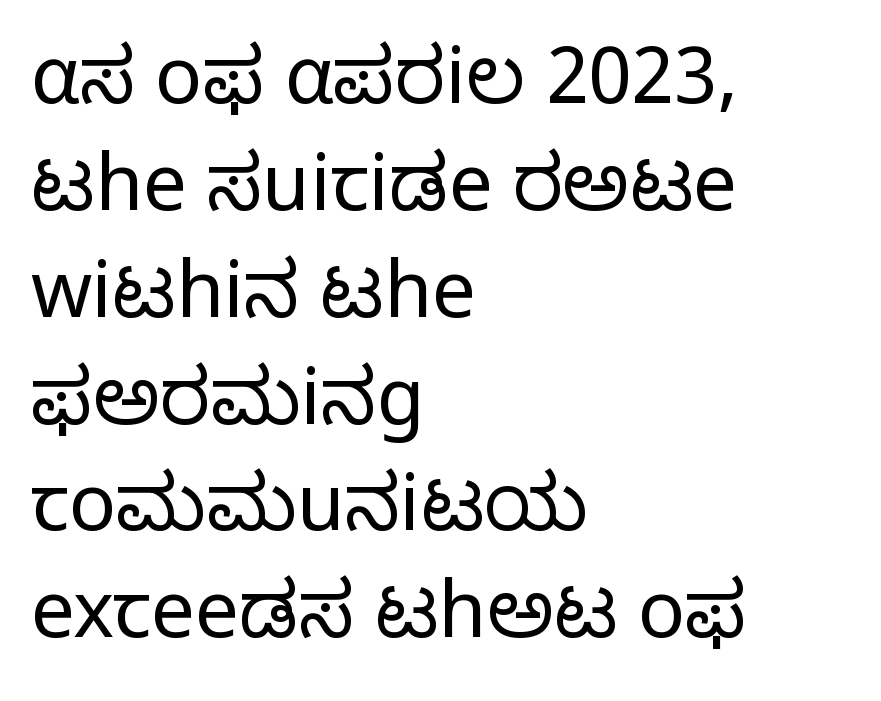
{"serif": "no", "italic": "no", "bold": "no", "weight": "light", "width": "normal", "stroke_contrast": "low", "x_height": "medium", "monospaced": "no", "underline": "no", "align": "left", "line_spacing": "normal", "line_spacing_ratio": 1.37, "letter_spacing": "normal", "letter_spacing_em": 0.0, "glyph_px": 78}
